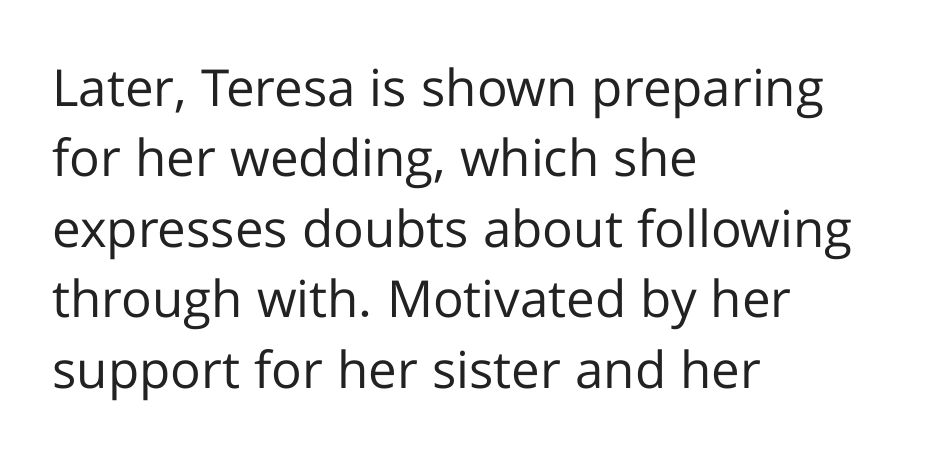
The font's upright variant was chosen for this text. Casual observation: everything's shoved over to the left. The passage shown is typed in a proportional face where columns would drift. No extra tracking has been applied to these lines.
